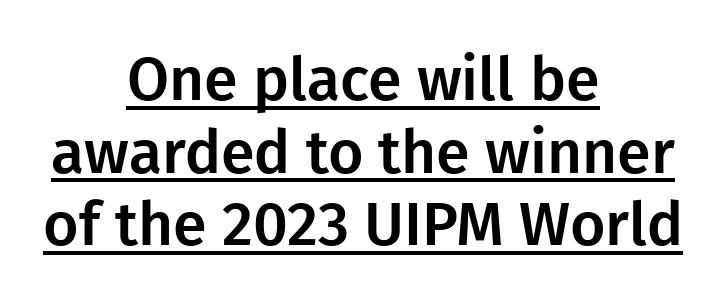
{"serif": "no", "italic": "no", "width": "normal", "stroke_contrast": "low", "x_height": "medium", "monospaced": "no", "underline": "yes", "align": "center", "line_spacing_ratio": 1.19, "letter_spacing": "normal", "letter_spacing_em": 0.0, "glyph_px": 61}
